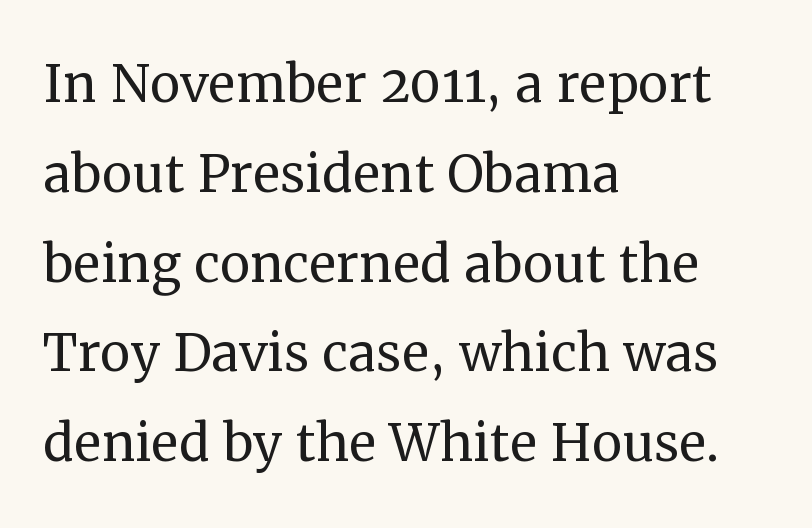
Q: Is the text bold? A: No.
Q: Is the text italic (slanted)? A: No, it is upright.
Q: Is the typeface a serif or a sans-serif typeface? A: Serif.
Q: Is the text underlined? A: No.
Q: How is the paragraph aligned? A: Left-aligned.
Q: Is the spacing between letters normal or unusually wide? A: Normal.
Q: Is the spacing between lines tight, normal or loose? A: Normal.
Q: Width (condensed, normal, or wide)? A: Normal.
Q: Stroke contrast? A: Medium.
Q: x-height? A: Medium.
Q: Monospaced? A: No.
